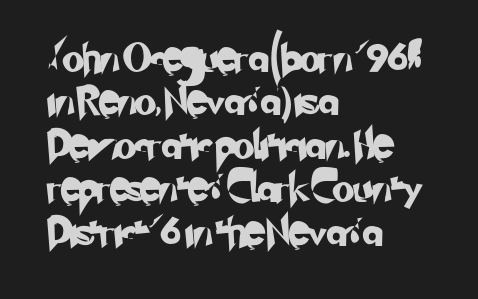
The face used here is rendered with its standard letterfit. Vertically, the passage feels balanced, rows spaced as you'd expect. The letters advance in unequal steps, a hallmark of proportional type. Check the space under the baseline: it is left empty. A sans-serif font was chosen for this passage. A student would call this left alignment; a typographer would say flush left, rag right.
